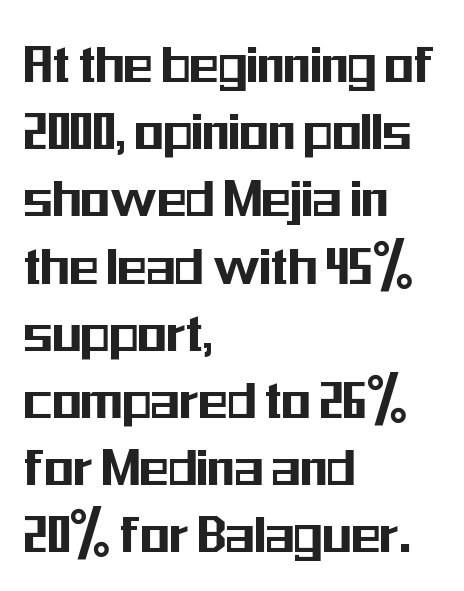
The image shows 60 px condensed sans-serif type, upright; set left-aligned, tight line spacing (1.12x), normal letter spacing, not underlined; medium stroke contrast and a medium x-height.
